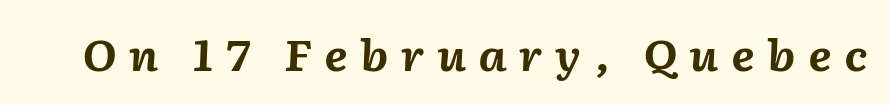
Q: Is the text bold? A: Yes.
Q: Is the text italic (slanted)? A: Yes, it leans right by about 2 degrees.
Q: Is the text underlined? A: No.
Q: Is the spacing between letters normal or unusually wide? A: Unusually wide.
Q: Width (condensed, normal, or wide)? A: Normal.
Q: Stroke contrast? A: Medium.
Q: x-height? A: Medium.
Q: Monospaced? A: No.
